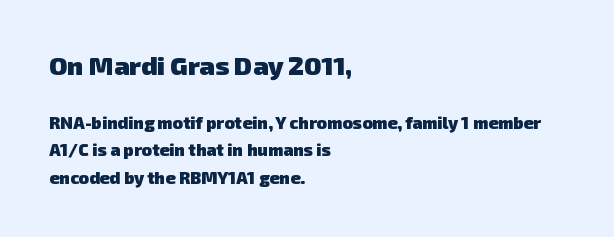
Q: Is the text bold? A: Yes.
Q: Is the text underlined? A: No.
Q: How is the paragraph aligned? A: Left-aligned.
Q: Is the spacing between letters normal or unusually wide? A: Normal.
Q: Is the spacing between lines tight, normal or loose? A: Normal.
Q: Which block of text is set in a larger size, the first (top) or the second (bottom)? A: The first (top) one.
